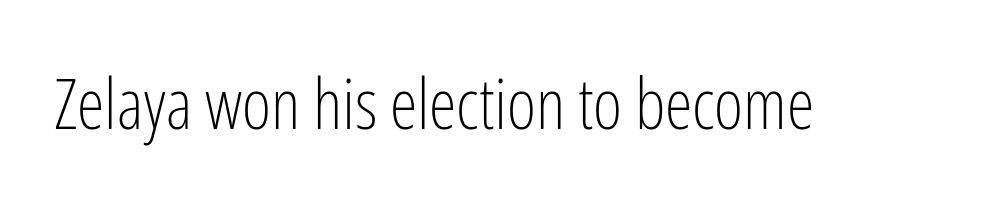
{"serif": "no", "italic": "no", "bold": "no", "weight": "light", "width": "condensed", "stroke_contrast": "low", "x_height": "medium", "monospaced": "no", "underline": "no", "letter_spacing": "normal", "letter_spacing_em": 0.0, "glyph_px": 70}
